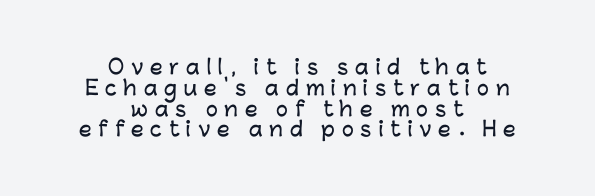
Q: Is the text italic (slanted)? A: No, it is upright.
Q: Is the text underlined? A: No.
Q: How is the paragraph aligned? A: Centered.
Q: Is the spacing between letters normal or unusually wide? A: Unusually wide.
Q: Is the spacing between lines tight, normal or loose? A: Tight.
